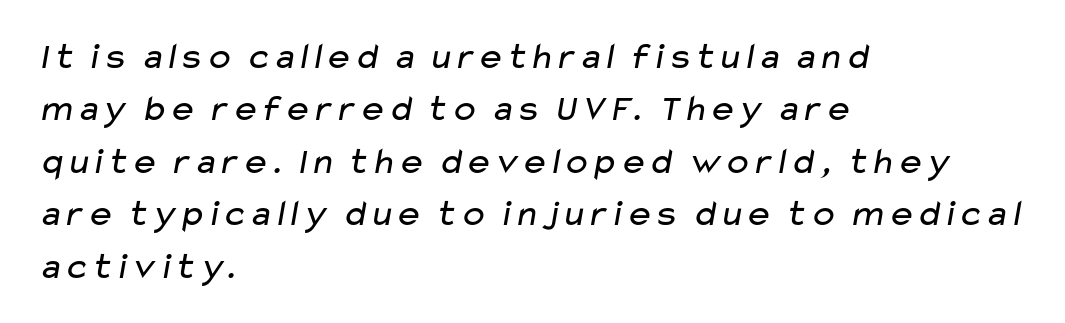
The image shows 38 px regular-weight, wide sans-serif type; set left-aligned, normal line spacing (1.38x), normal letter spacing, not underlined; low stroke contrast and a medium x-height.
